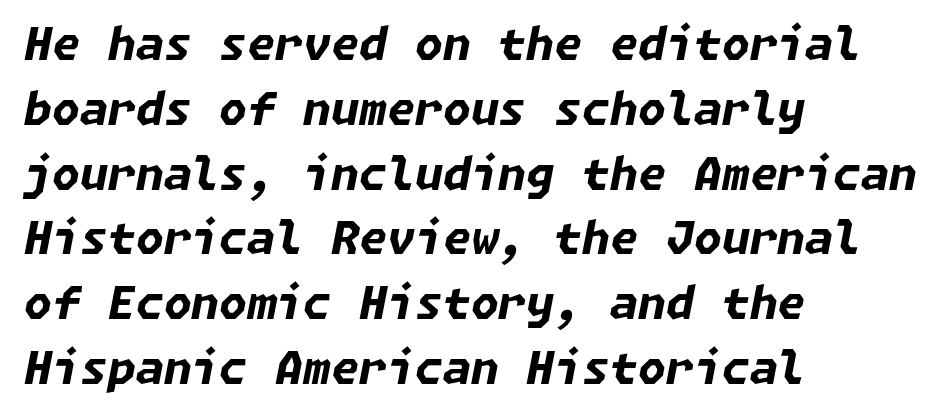
{"italic": "yes", "lean": "right", "slant_degrees": 11, "bold": "yes", "weight": "bold", "width": "normal", "stroke_contrast": "low", "x_height": "medium", "underline": "no", "align": "left", "line_spacing": "normal", "line_spacing_ratio": 1.44, "letter_spacing": "normal", "letter_spacing_em": 0.0, "glyph_px": 45}
